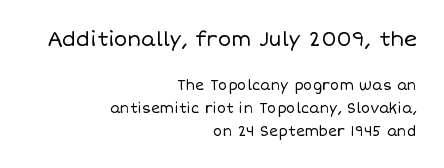
Size hierarchy here favors the leading block over the trailing one. Here the glyphs are tracked normally, forming tight word shapes. A typesetter would mark this as roman, not italic. Compared with typical paragraphs, the rows here are spaced about the same. Right-aligned paragraph, ragged on the left. The gap between lines stays unmarked.
